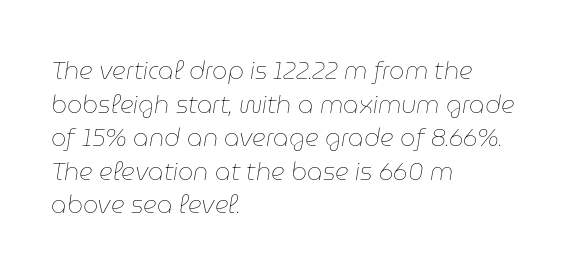
Clear beneath every line of the passage. What's the leading like? Ordinary, nothing unusual. Caption: multi-line text, flush left, ragged right. If you drew a line through each stem, it would be angled. There is no visible air inserted between adjacent glyphs. The strokes carry an ordinary text weight at most.
